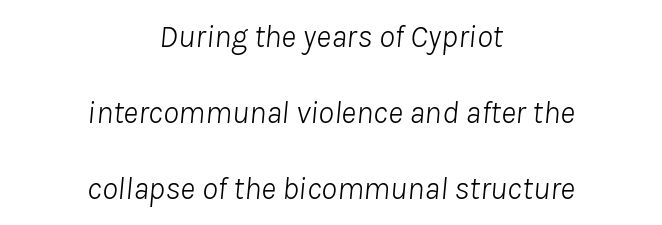
Q: Is the text bold? A: No.
Q: Is the text italic (slanted)? A: Yes, it leans right by about 8 degrees.
Q: Is the text underlined? A: No.
Q: How is the paragraph aligned? A: Centered.
Q: Is the spacing between letters normal or unusually wide? A: Normal.
Q: Is the spacing between lines tight, normal or loose? A: Loose.
Q: Width (condensed, normal, or wide)? A: Normal.
Q: Stroke contrast? A: Low.
Q: x-height? A: Medium.
Q: Monospaced? A: No.
